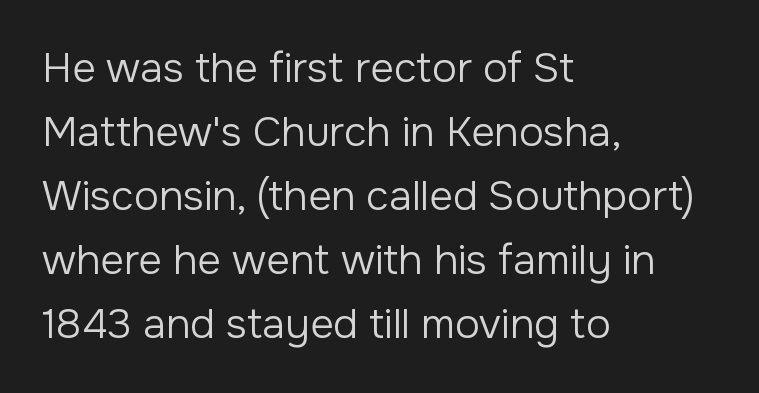
{"serif": "no", "italic": "no", "bold": "no", "weight": "regular", "width": "normal", "stroke_contrast": "low", "x_height": "medium", "monospaced": "no", "underline": "no", "align": "left", "line_spacing": "normal", "line_spacing_ratio": 1.56, "letter_spacing": "normal", "letter_spacing_em": 0.0, "glyph_px": 41}
